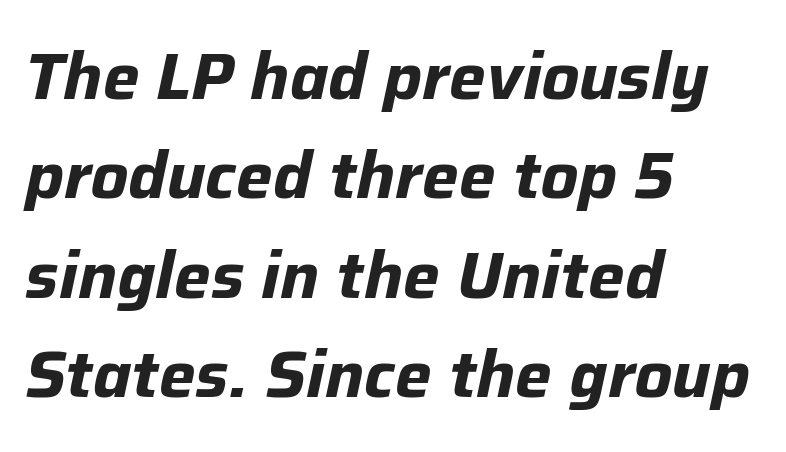
Typographic density is high because the face is bold. Whoever set this chose a conventional vertical rhythm. These lines were composed using italics. Descenders are the only things crossing below the line. Between one letter and the next there's only the usual sliver of space.
